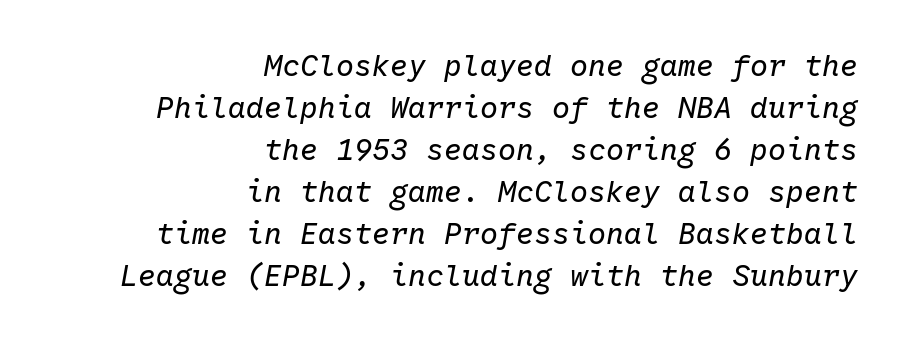
Q: Is the text bold? A: No.
Q: Is the text italic (slanted)? A: Yes, it leans right by about 10 degrees.
Q: Is the text underlined? A: No.
Q: How is the paragraph aligned? A: Right-aligned.
Q: Is the spacing between letters normal or unusually wide? A: Normal.
Q: Is the spacing between lines tight, normal or loose? A: Normal.
Q: Width (condensed, normal, or wide)? A: Normal.
Q: Stroke contrast? A: Low.
Q: x-height? A: Medium.
Q: Monospaced? A: Yes.
